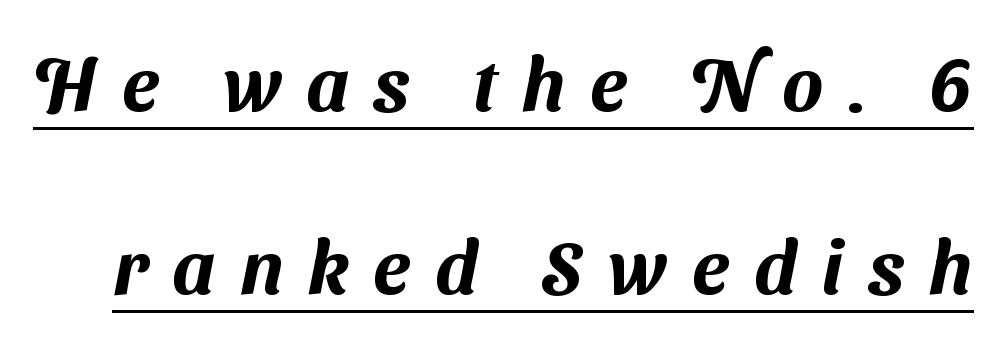
This block would shrink considerably if given ordinary leading; it's expanded now. In terms of letterform style, serifs are entirely absent. Display-style spreading of the glyphs; the letterfit is very open. This sample carries an underscore along the baseline area. The passage shown is typed in a proportional face where columns would drift.
